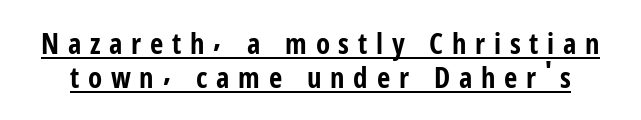
The text was rendered using a sans face with plain stroke endings. You can tell it's not italic because the verticals are truly vertical. The passage shown has open, widely tracked lettering throughout. The face used here appears with an underline applied.
